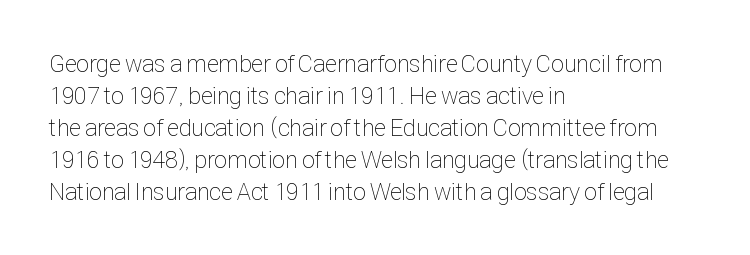
A bare baseline throughout the passage. Does the lettering tilt? It doesn't — this is upright. Leftover space on each line is placed entirely after the last word. Regarding leading, the lines here are spaced in the standard way. Inter-character spacing is left at the font's built-in metrics. Compared with a typical body face, this is equally light or lighter still.
